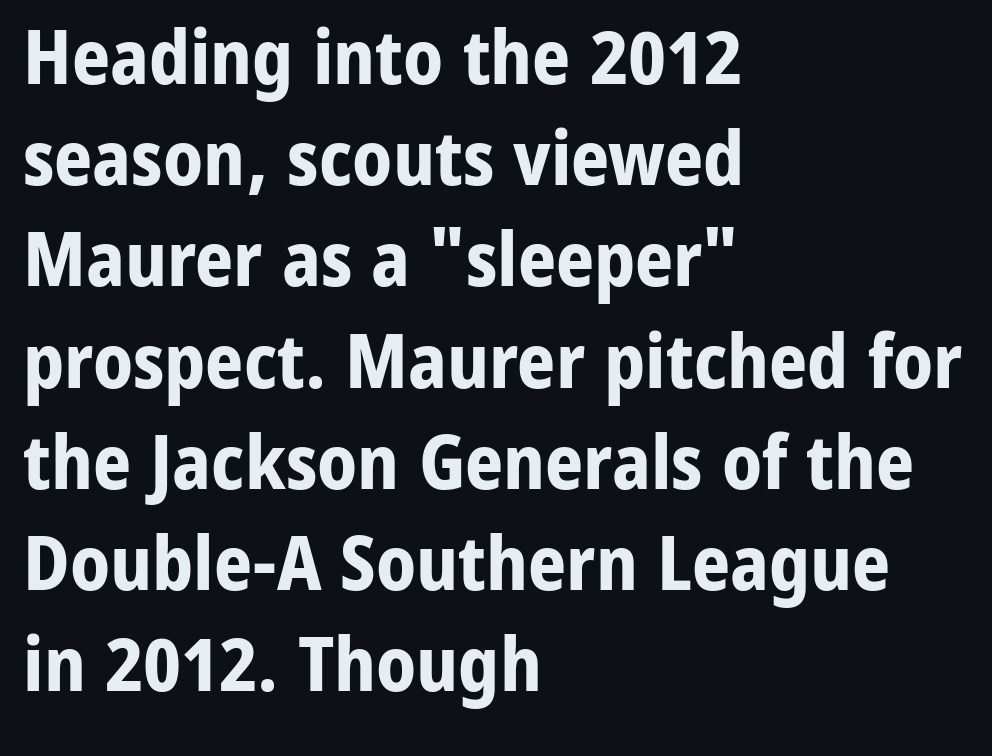
Q: Is the text bold? A: Yes.
Q: Is the text italic (slanted)? A: No, it is upright.
Q: Is the typeface a serif or a sans-serif typeface? A: Sans-serif.
Q: Is the text underlined? A: No.
Q: How is the paragraph aligned? A: Left-aligned.
Q: Is the spacing between letters normal or unusually wide? A: Normal.
Q: Is the spacing between lines tight, normal or loose? A: Normal.
Q: Width (condensed, normal, or wide)? A: Normal.
Q: Stroke contrast? A: Low.
Q: x-height? A: Medium.
Q: Monospaced? A: No.
